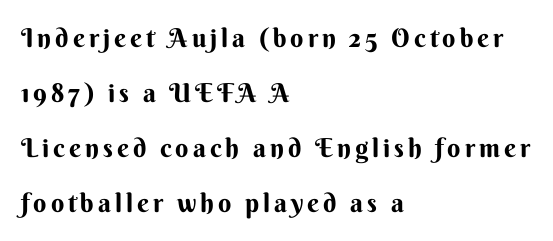
Q: Is the text bold? A: Yes.
Q: Is the text italic (slanted)? A: No, it is upright.
Q: Is the text underlined? A: No.
Q: How is the paragraph aligned? A: Left-aligned.
Q: Is the spacing between lines tight, normal or loose? A: Loose.
